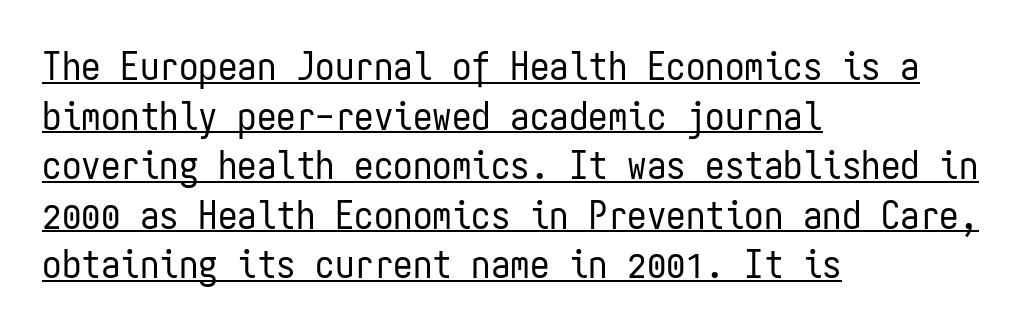
Q: Is the text bold? A: No.
Q: Is the text italic (slanted)? A: No, it is upright.
Q: Is the typeface a serif or a sans-serif typeface? A: Sans-serif.
Q: Is the text underlined? A: Yes.
Q: How is the paragraph aligned? A: Left-aligned.
Q: Is the spacing between letters normal or unusually wide? A: Normal.
Q: Is the spacing between lines tight, normal or loose? A: Normal.
Q: Width (condensed, normal, or wide)? A: Condensed.
Q: Stroke contrast? A: Low.
Q: x-height? A: Medium.
Q: Monospaced? A: Yes.
